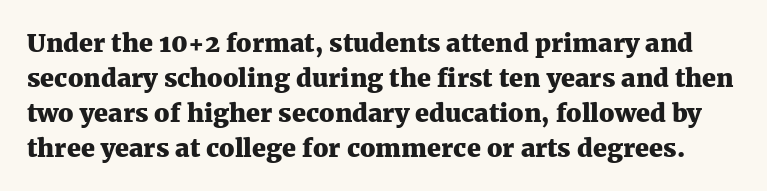
Each glyph is drawn with heavy, bold strokes. A typesetter would mark this as roman, not italic. The zone under the glyphs is completely vacant. This block has exactly the height ordinary leading produces. Words appear dense and cohesive because spacing is normal.
